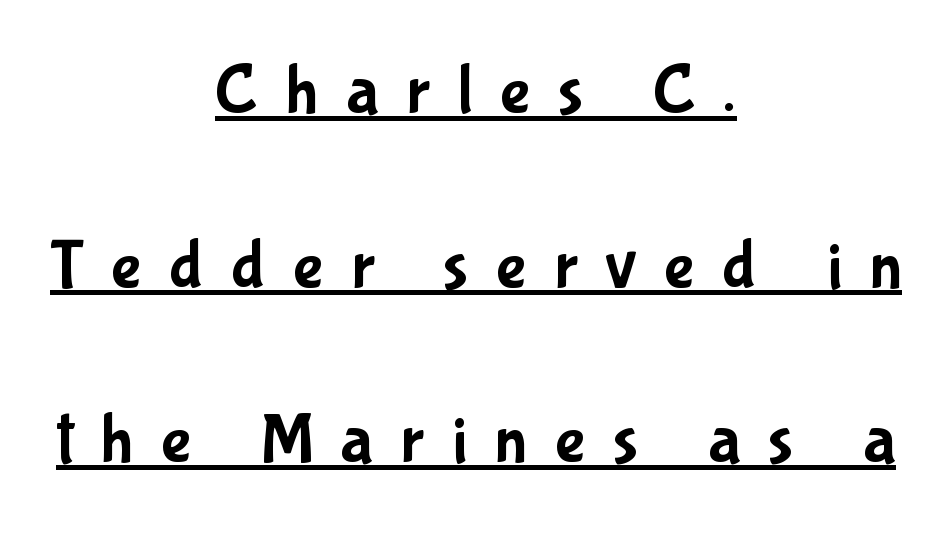
Q: Is the text italic (slanted)? A: No, it is upright.
Q: Is the typeface a serif or a sans-serif typeface? A: Sans-serif.
Q: Is the text underlined? A: Yes.
Q: How is the paragraph aligned? A: Centered.
Q: Is the spacing between letters normal or unusually wide? A: Unusually wide.
Q: Is the spacing between lines tight, normal or loose? A: Loose.
Q: Width (condensed, normal, or wide)? A: Condensed.
Q: Stroke contrast? A: Low.
Q: x-height? A: Medium.
Q: Monospaced? A: No.
